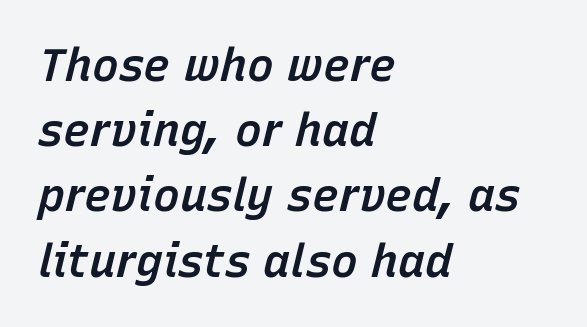
Line beginnings align vertically; line endings do not. Looks like regular typesetting: each glyph gets only the width it needs. Characters follow at the spacing the type designer built in. Stroke thickness is moderately raised; the sample reads as semibold. Any mark beneath the type? The region is blank. The passage shown leans; its letterforms are oblique.
